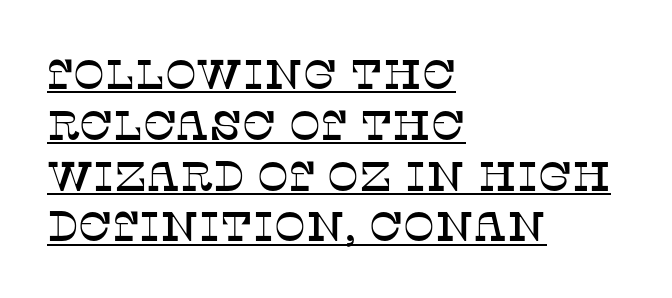
The image shows 42 px serif type, upright; set left-aligned, line spacing 1.21x, normal letter spacing, underlined; low stroke contrast and a large x-height.
